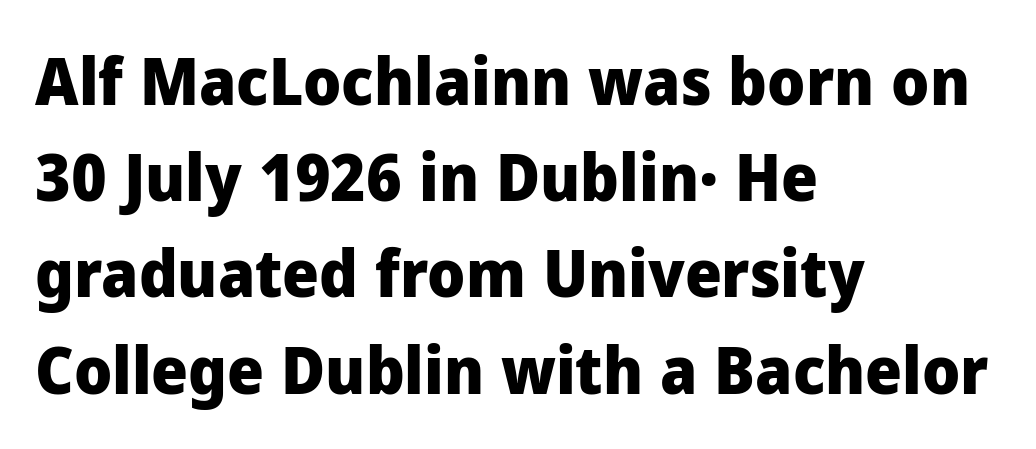
The image shows 65 px heavy sans-serif type, upright; set left-aligned, normal line spacing (1.48x), normal letter spacing, not underlined; low stroke contrast and a medium x-height.
